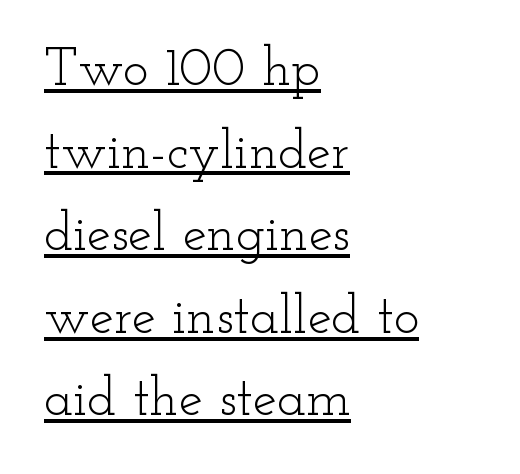
Q: Is the text bold? A: No.
Q: Is the text italic (slanted)? A: No, it is upright.
Q: Is the typeface a serif or a sans-serif typeface? A: Serif.
Q: Is the text underlined? A: Yes.
Q: How is the paragraph aligned? A: Left-aligned.
Q: Is the spacing between letters normal or unusually wide? A: Normal.
Q: Is the spacing between lines tight, normal or loose? A: Normal.
Q: Width (condensed, normal, or wide)? A: Wide.
Q: Stroke contrast? A: Low.
Q: x-height? A: Small.
Q: Monospaced? A: No.
